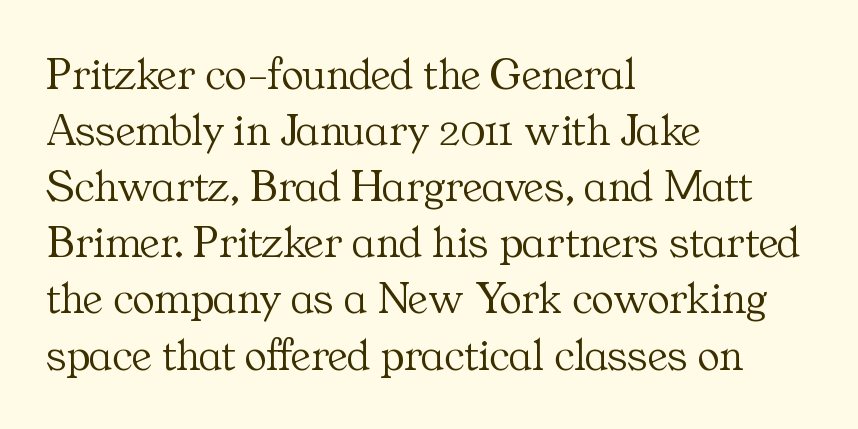
Q: Is the text bold? A: No.
Q: Is the text italic (slanted)? A: No, it is upright.
Q: Is the typeface a serif or a sans-serif typeface? A: Serif.
Q: Is the text underlined? A: No.
Q: How is the paragraph aligned? A: Left-aligned.
Q: Is the spacing between letters normal or unusually wide? A: Normal.
Q: Width (condensed, normal, or wide)? A: Normal.
Q: Stroke contrast? A: Medium.
Q: x-height? A: Medium.
Q: Monospaced? A: No.
